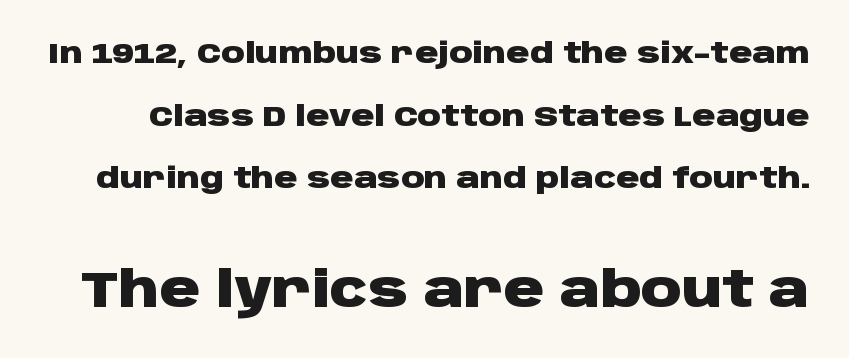
Nothing sits at the stroke ends, so this counts as sans-serif. The letters in the lower block stand taller than those in the block above. This sample has the flowing, uneven cadence of proportional lettering. In terms of posture, this sample is upright.
